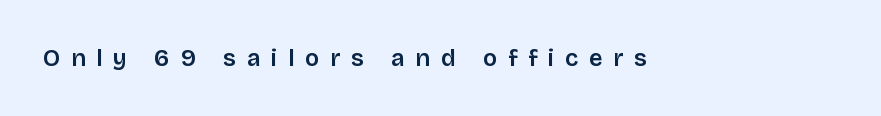
{"italic": "no", "bold": "semi", "underline": "no", "letter_spacing": "wide", "letter_spacing_em": 0.45, "glyph_px": 24}
